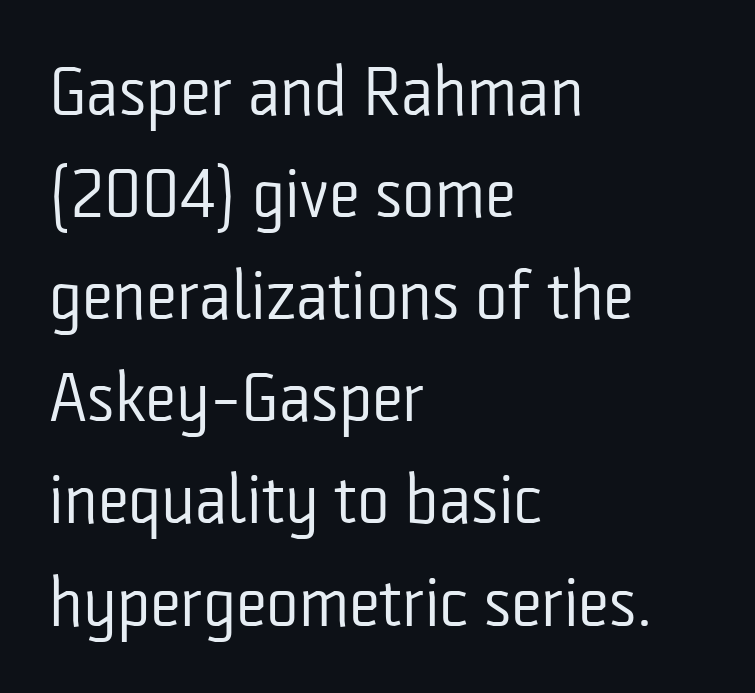
{"serif": "no", "italic": "no", "bold": "no", "weight": "regular", "width": "condensed", "stroke_contrast": "low", "x_height": "medium", "monospaced": "no", "underline": "no", "align": "left", "line_spacing": "normal", "line_spacing_ratio": 1.48, "letter_spacing": "normal", "letter_spacing_em": 0.0, "glyph_px": 69}
